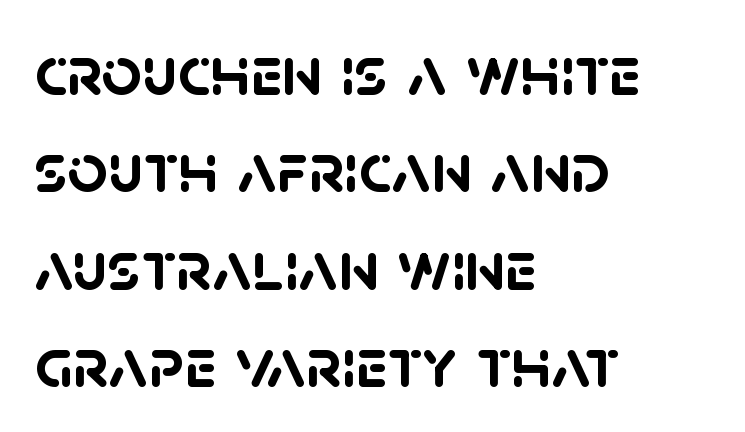
The image shows 71 px semibold sans-serif type; set left-aligned, normal line spacing (1.37x), normal letter spacing, not underlined; low stroke contrast and a large x-height.
